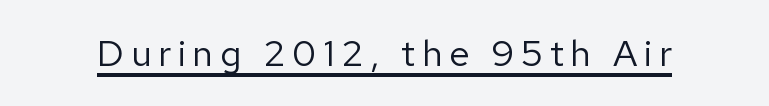
The image shows 37 px regular-weight sans-serif type, upright; set underlined; low stroke contrast and a medium x-height.
